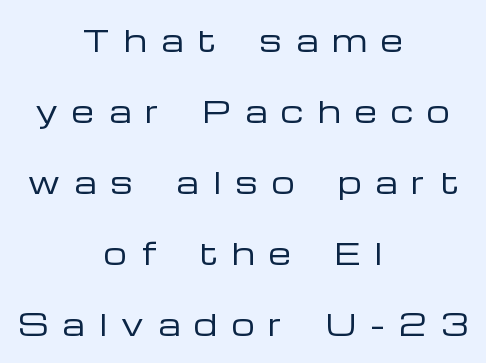
Q: Is the text bold? A: No.
Q: Is the text italic (slanted)? A: No, it is upright.
Q: Is the typeface a serif or a sans-serif typeface? A: Sans-serif.
Q: Is the text underlined? A: No.
Q: How is the paragraph aligned? A: Centered.
Q: Is the spacing between letters normal or unusually wide? A: Unusually wide.
Q: Is the spacing between lines tight, normal or loose? A: Loose.
Q: Width (condensed, normal, or wide)? A: Wide.
Q: Stroke contrast? A: Low.
Q: x-height? A: Medium.
Q: Monospaced? A: No.
